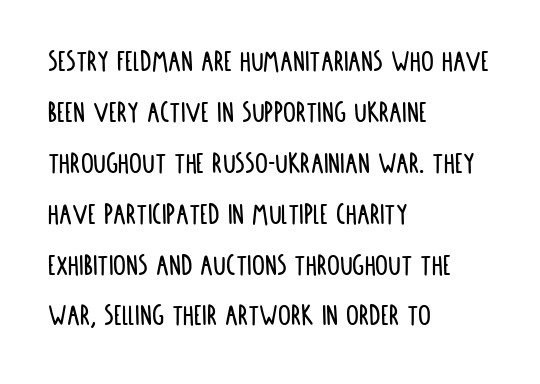
The image shows 32 px condensed sans-serif type, upright; set left-aligned, normal line spacing (1.59x), normal letter spacing, not underlined; low stroke contrast and a large x-height.
